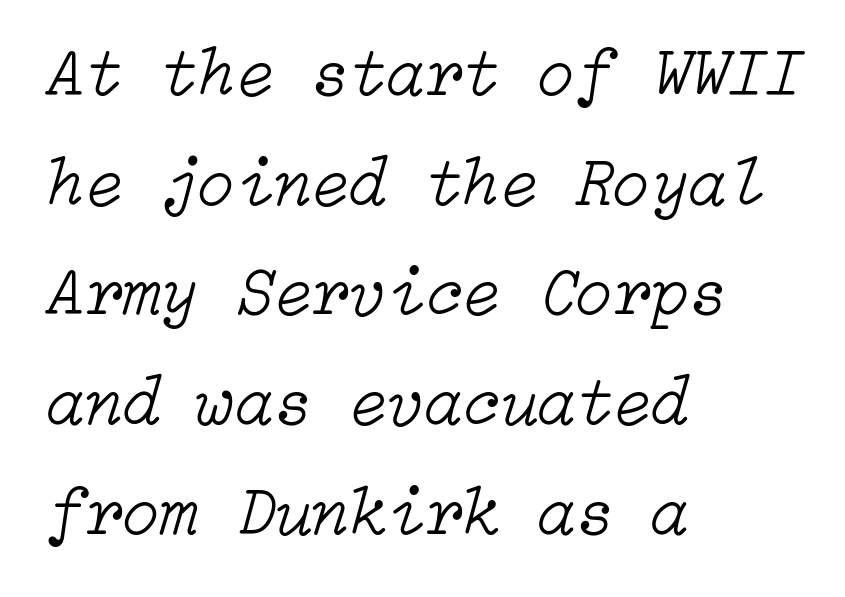
Q: Is the text bold? A: No.
Q: Is the text italic (slanted)? A: Yes, it leans right by about 15 degrees.
Q: Is the text underlined? A: No.
Q: How is the paragraph aligned? A: Left-aligned.
Q: Is the spacing between letters normal or unusually wide? A: Normal.
Q: Is the spacing between lines tight, normal or loose? A: Normal.
Q: Width (condensed, normal, or wide)? A: Normal.
Q: Stroke contrast? A: Low.
Q: x-height? A: Medium.
